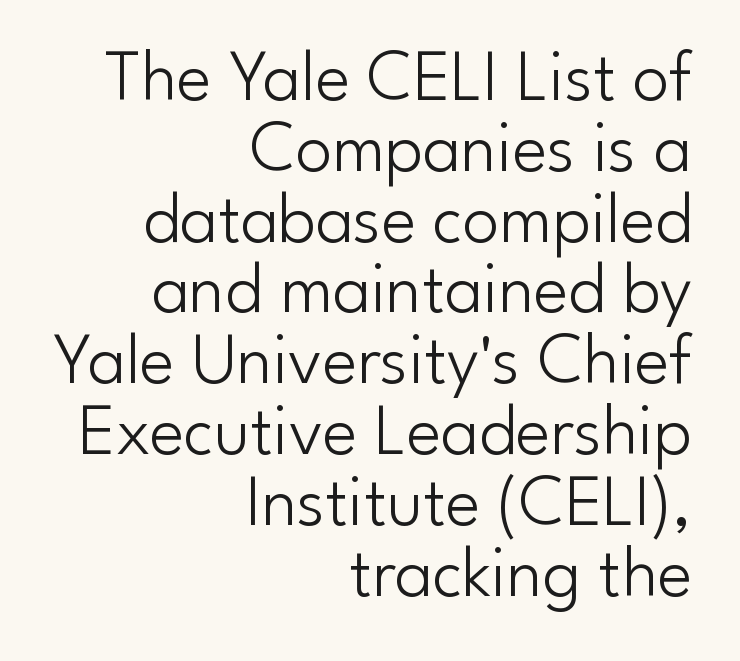
{"serif": "no", "italic": "no", "bold": "no", "weight": "light", "width": "normal", "stroke_contrast": "low", "x_height": "small", "monospaced": "no", "underline": "no", "align": "right", "line_spacing": "tight", "line_spacing_ratio": 0.97, "letter_spacing": "normal", "letter_spacing_em": 0.0, "glyph_px": 73}
